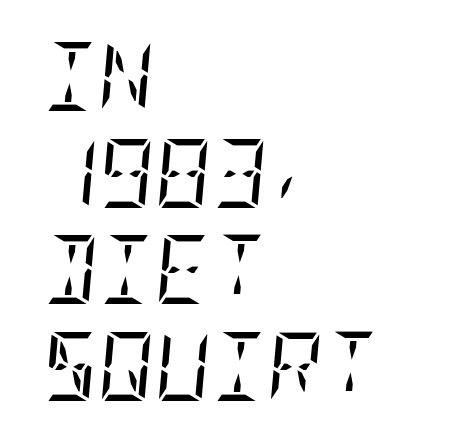
The typography opts for an oblique posture over an upright one. Does the copy run flush right? No — it runs flush left. The space directly below the letters is spotless. This is not heavy type; no bold has been used. The line texture is even and compact thanks to regular tracking.
